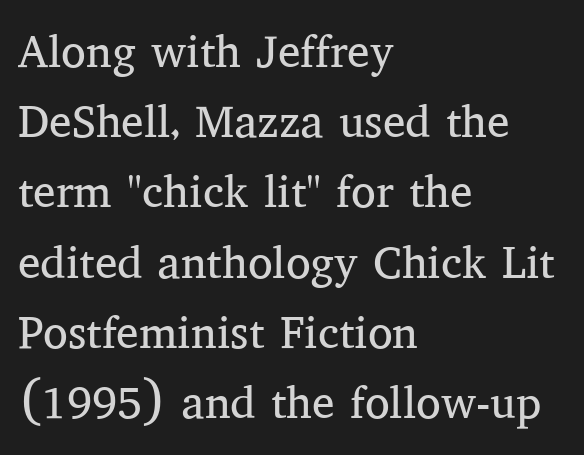
Quick note: underline off. This sample is left-justified, so line endings fall wherever the words run out. There is no visible air inserted between adjacent glyphs. This rendering employs a face with finishing strokes, i.e., a serif. Caption: face not bold, strokes unweighted.
